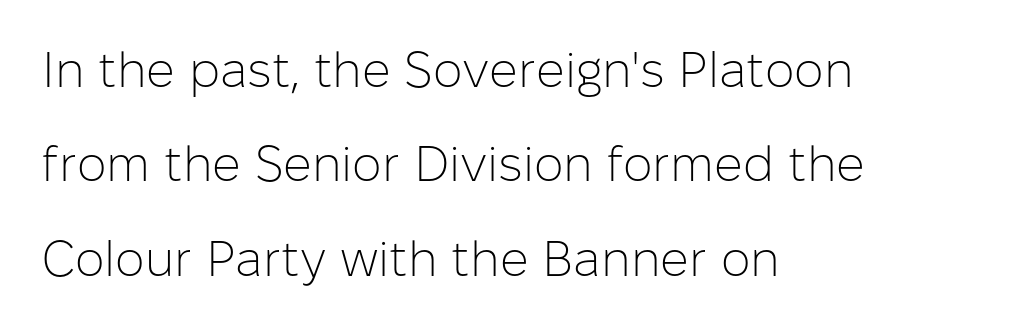
Q: Is the text bold? A: No.
Q: Is the text italic (slanted)? A: No, it is upright.
Q: Is the typeface a serif or a sans-serif typeface? A: Sans-serif.
Q: Is the text underlined? A: No.
Q: How is the paragraph aligned? A: Left-aligned.
Q: Is the spacing between letters normal or unusually wide? A: Normal.
Q: Width (condensed, normal, or wide)? A: Normal.
Q: Stroke contrast? A: Low.
Q: x-height? A: Medium.
Q: Monospaced? A: No.
